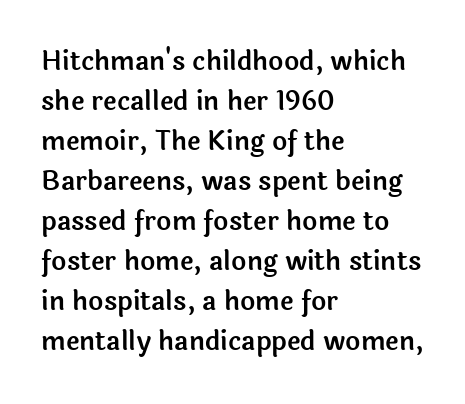
Descender tails drop into unmarked territory. Each word holds together tightly as a unit, with standard inter-letter gaps. Style check: upright. A student would call this left alignment; a typographer would say flush left, rag right. If you measured baseline to baseline, you'd find a middling distance.
